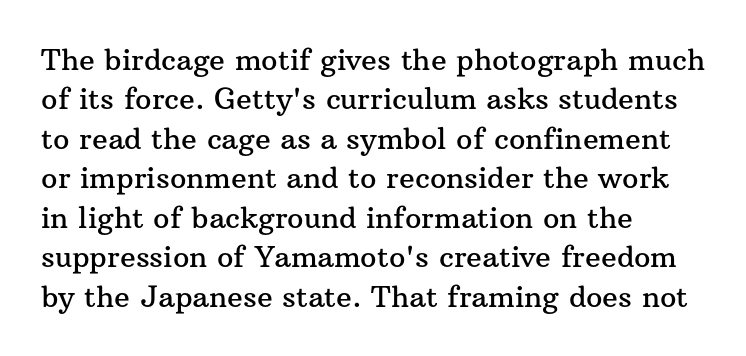
Q: Is the text italic (slanted)? A: No, it is upright.
Q: Is the typeface a serif or a sans-serif typeface? A: Serif.
Q: Is the text underlined? A: No.
Q: How is the paragraph aligned? A: Left-aligned.
Q: Is the spacing between letters normal or unusually wide? A: Normal.
Q: Is the spacing between lines tight, normal or loose? A: Normal.
Q: Width (condensed, normal, or wide)? A: Normal.
Q: Stroke contrast? A: Medium.
Q: x-height? A: Medium.
Q: Monospaced? A: No.
